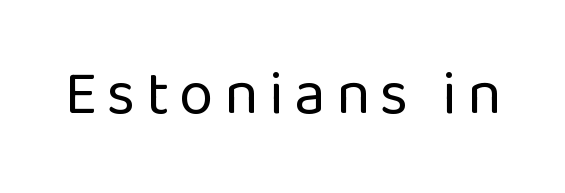
Q: Is the text bold? A: No.
Q: Is the text italic (slanted)? A: No, it is upright.
Q: Is the typeface a serif or a sans-serif typeface? A: Sans-serif.
Q: Is the text underlined? A: No.
Q: Width (condensed, normal, or wide)? A: Normal.
Q: Stroke contrast? A: Low.
Q: x-height? A: Medium.
Q: Monospaced? A: No.
